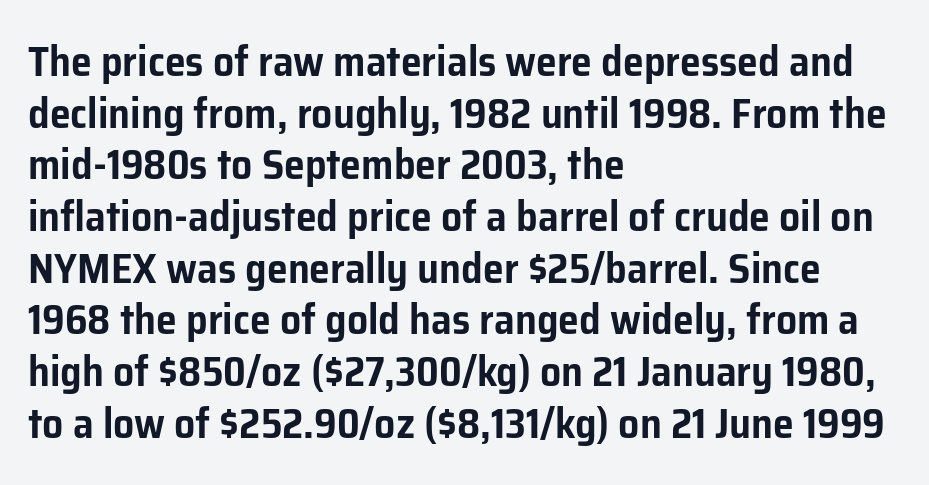
The image shows 42 px sans-serif type, upright; set left-aligned, line spacing 1.23x, normal letter spacing, not underlined; low stroke contrast and a medium x-height.
